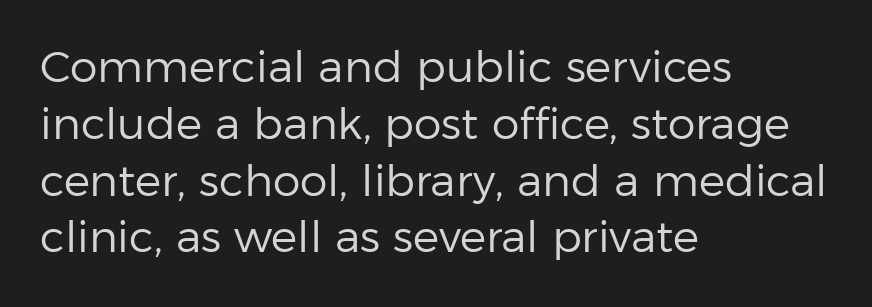
The weight tops out at a normal text grade. A clean baseline with only descenders dipping below it. Varying glyph widths throughout — classic text-font behaviour. The ragged edge is on the right, which tells us the setting is flush left.
